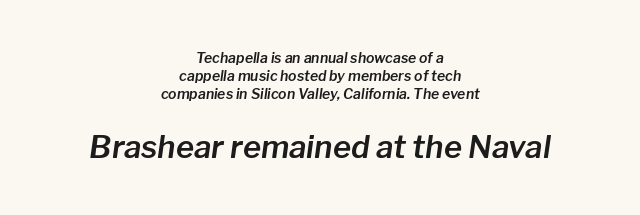
The image shows 31 px text type, italic (leaning right); set centered, normal line spacing (1.29x), normal letter spacing, not underlined; the second (bottom) block is 2.21x larger; low stroke contrast and a medium x-height.
